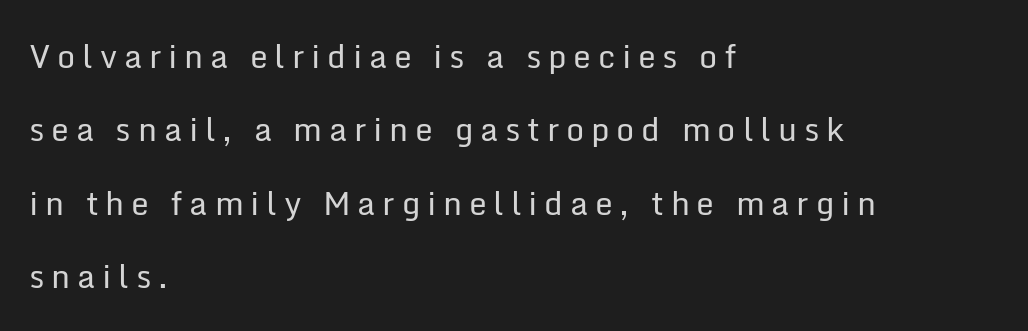
The image shows 32 px regular-weight sans-serif type, upright; set left-aligned, loose line spacing (2.29x), unusually wide letter spacing (+0.21 em), not underlined; low stroke contrast and a medium x-height.
